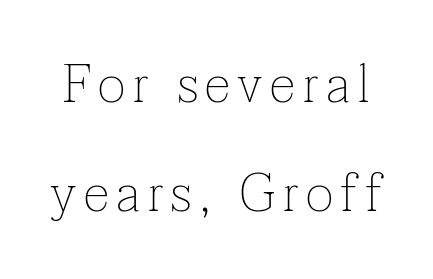
Q: Is the text bold? A: No.
Q: Is the text italic (slanted)? A: No, it is upright.
Q: Is the typeface a serif or a sans-serif typeface? A: Serif.
Q: Is the text underlined? A: No.
Q: Is the spacing between lines tight, normal or loose? A: Loose.
Q: Width (condensed, normal, or wide)? A: Normal.
Q: Stroke contrast? A: Low.
Q: x-height? A: Medium.
Q: Monospaced? A: No.
